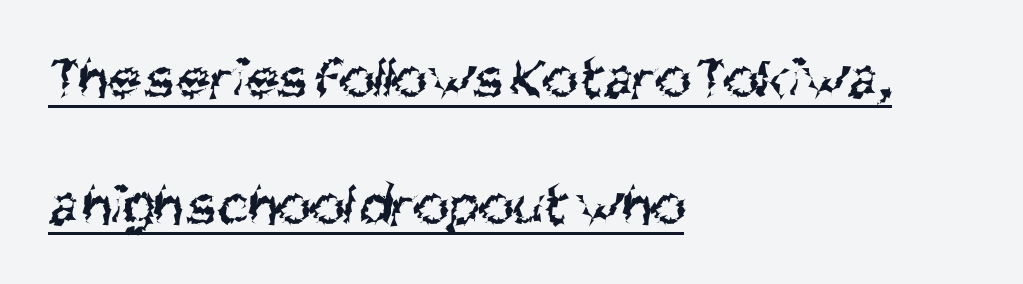
A sans-serif font was chosen for this passage. Glance below the letters and you will spot a drawn line. This is not heavy type; no bold has been used. Loosely led — the rows are spread out.
